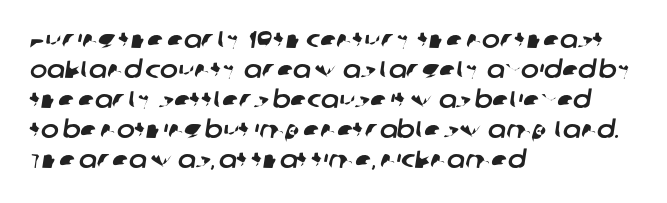
The image shows 24 px text type; set left-aligned, normal line spacing (1.25x), normal letter spacing, not underlined.
